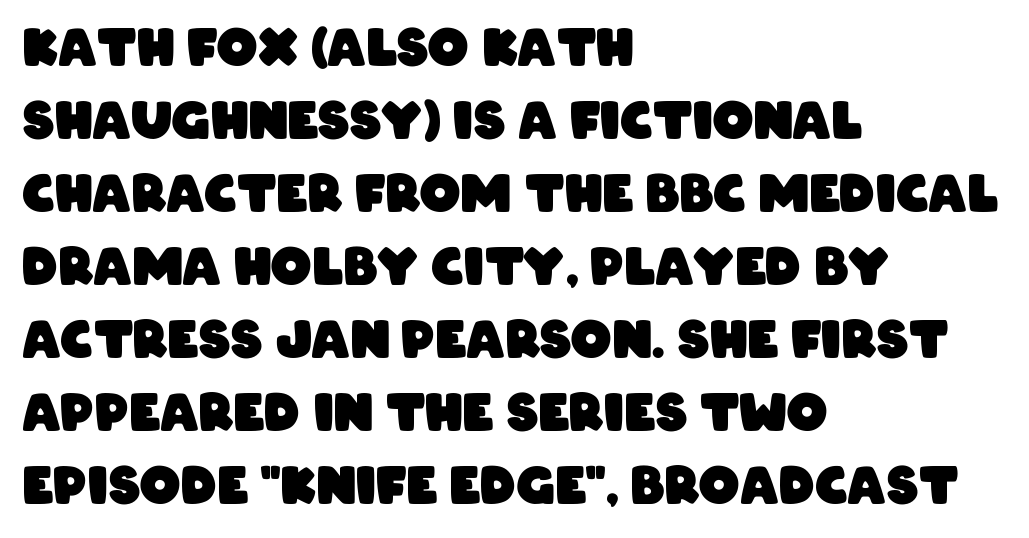
Q: Is the text bold? A: Yes.
Q: Is the typeface a serif or a sans-serif typeface? A: Sans-serif.
Q: Is the text underlined? A: No.
Q: How is the paragraph aligned? A: Left-aligned.
Q: Is the spacing between letters normal or unusually wide? A: Normal.
Q: Is the spacing between lines tight, normal or loose? A: Normal.
Q: Width (condensed, normal, or wide)? A: Condensed.
Q: Stroke contrast? A: Low.
Q: x-height? A: Large.
Q: Monospaced? A: No.
